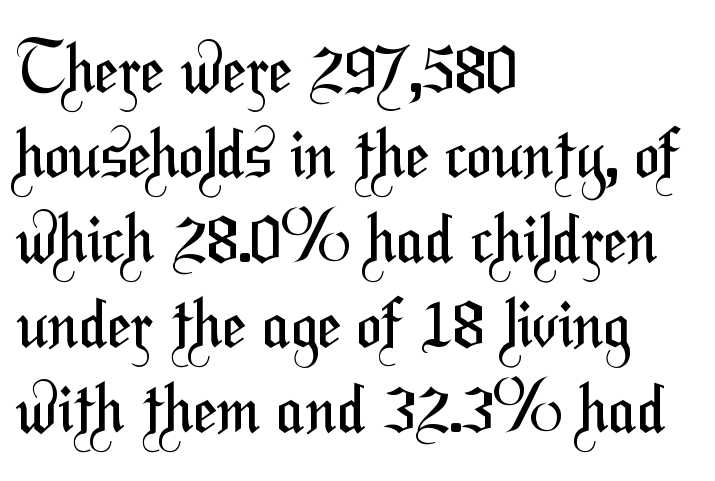
{"serif": "no", "bold": "no", "weight": "regular", "width": "condensed", "stroke_contrast": "medium", "x_height": "medium", "monospaced": "no", "underline": "no", "align": "left", "line_spacing": "normal", "line_spacing_ratio": 1.27, "letter_spacing": "normal", "letter_spacing_em": 0.0, "glyph_px": 67}
